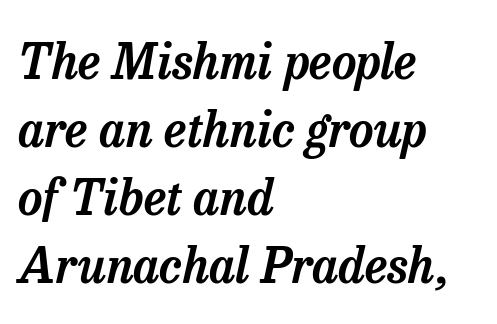
{"serif": "yes", "italic": "yes", "lean": "right", "slant_degrees": 13, "width": "normal", "stroke_contrast": "low", "x_height": "medium", "monospaced": "no", "underline": "no", "align": "left", "line_spacing": "normal", "line_spacing_ratio": 1.42, "letter_spacing": "normal", "letter_spacing_em": 0.0, "glyph_px": 48}
